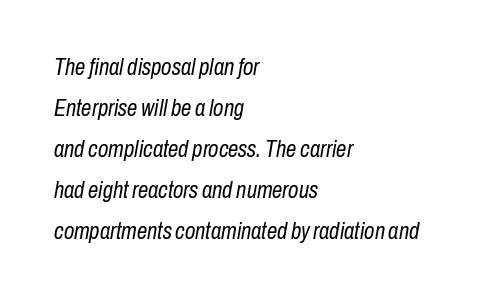
{"italic": "yes", "lean": "right", "slant_degrees": 10, "bold": "no", "underline": "no", "align": "left", "line_spacing_ratio": 1.78, "letter_spacing": "normal", "letter_spacing_em": 0.0, "glyph_px": 23}
